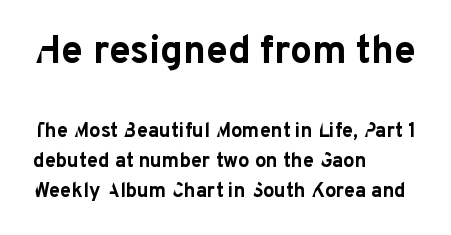
In CSS terms this would be text-align: left. A typesetter would call this zero additional tracking. Unlike italic type, these characters show no tilt at all. Look at the glyph heights: the upper group is clearly the bigger setting. Evenly set lines give the paragraph a standard silhouette.
